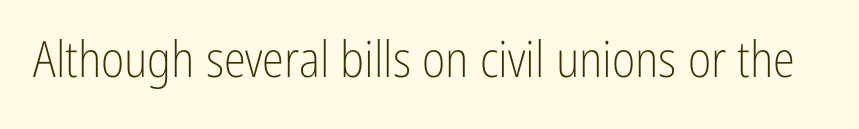
{"serif": "no", "italic": "no", "bold": "no", "weight": "light", "width": "condensed", "stroke_contrast": "low", "x_height": "medium", "monospaced": "no", "underline": "no", "letter_spacing": "normal", "letter_spacing_em": 0.0, "glyph_px": 50}
